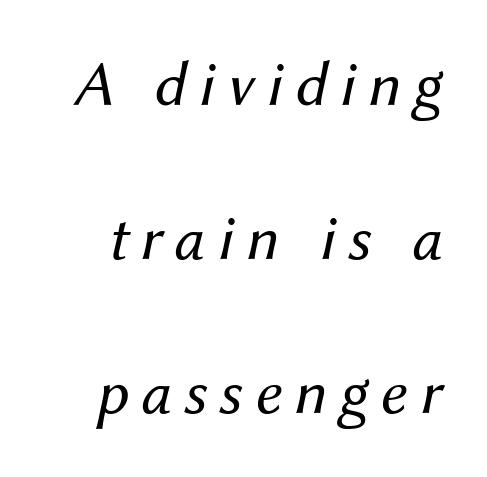
Q: Is the text bold? A: No.
Q: Is the text italic (slanted)? A: Yes, it leans right by about 12 degrees.
Q: Is the text underlined? A: No.
Q: Is the spacing between lines tight, normal or loose? A: Loose.
Q: Width (condensed, normal, or wide)? A: Normal.
Q: Stroke contrast? A: Medium.
Q: x-height? A: Medium.
Q: Monospaced? A: No.
